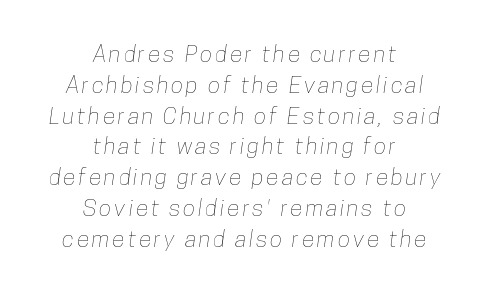
{"underline": "no", "align": "center", "line_spacing": "normal", "line_spacing_ratio": 1.34, "glyph_px": 23}
